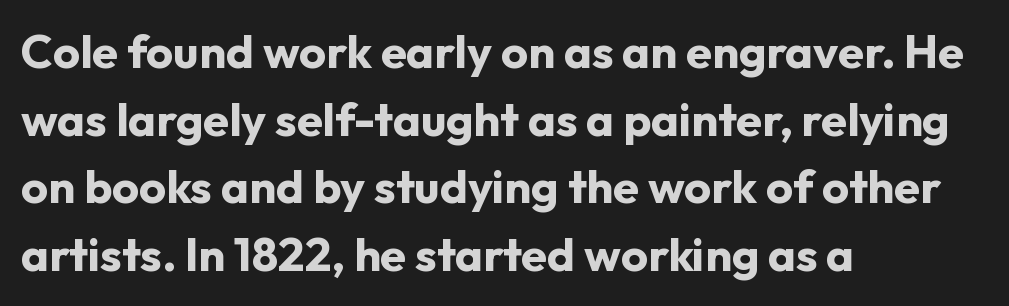
The image shows 47 px bold sans-serif type, upright; set left-aligned, normal line spacing (1.44x), normal letter spacing, not underlined; low stroke contrast and a medium x-height.
